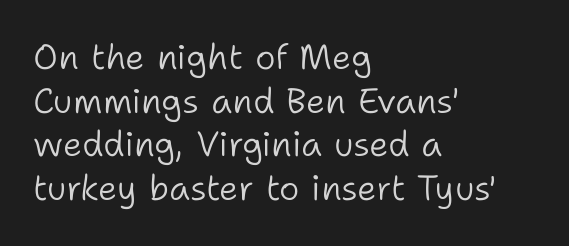
The typeface has the unassuming heft of standard copy or less. Caption: standard tracking, unaltered. A typesetter would label this face a sans. The letters stand upright; this is a roman face.
